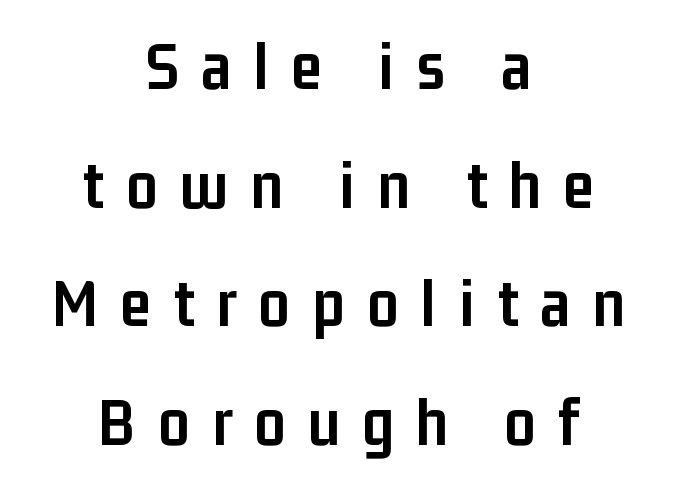
A sans-serif font was chosen for this passage. Each glyph is drawn with heavy, bold strokes. Quick note: not italic, upright. Do the characters align in a grid? No, the font is proportional. Check under the words: just untouched page. Alignment: centered.
